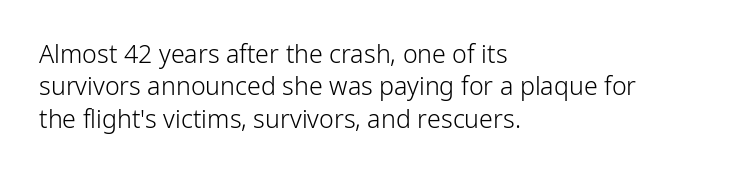
{"italic": "no", "bold": "no", "underline": "no", "align": "left", "line_spacing": "normal", "line_spacing_ratio": 1.3, "letter_spacing": "normal", "letter_spacing_em": 0.0, "glyph_px": 25}
